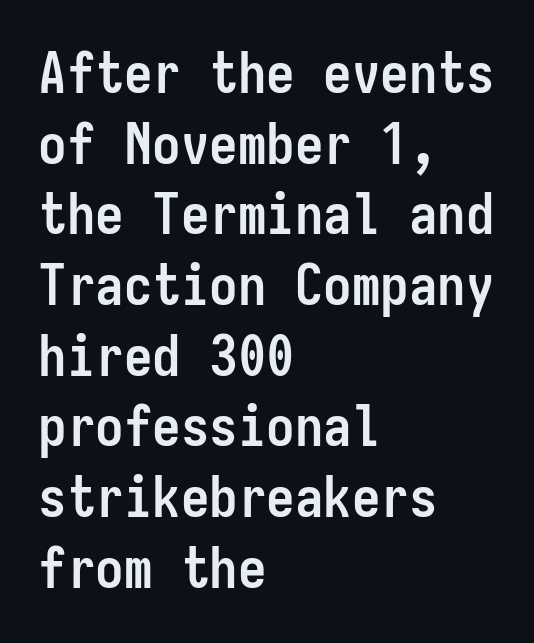
Q: Is the text bold? A: Yes.
Q: Is the text italic (slanted)? A: No, it is upright.
Q: Is the typeface a serif or a sans-serif typeface? A: Sans-serif.
Q: Is the text underlined? A: No.
Q: How is the paragraph aligned? A: Left-aligned.
Q: Is the spacing between letters normal or unusually wide? A: Normal.
Q: Width (condensed, normal, or wide)? A: Condensed.
Q: Stroke contrast? A: Low.
Q: x-height? A: Medium.
Q: Monospaced? A: Yes.
